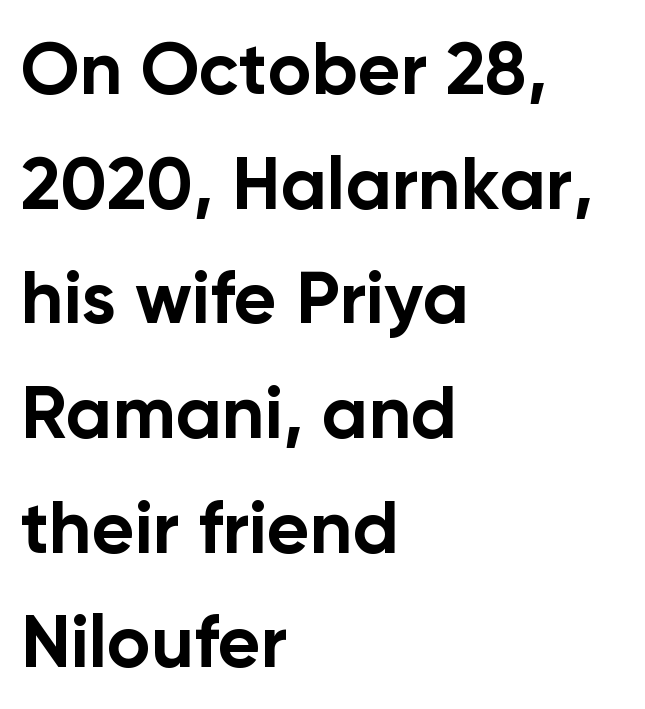
Q: Is the text bold? A: Yes.
Q: Is the text italic (slanted)? A: No, it is upright.
Q: Is the typeface a serif or a sans-serif typeface? A: Sans-serif.
Q: Is the text underlined? A: No.
Q: How is the paragraph aligned? A: Left-aligned.
Q: Is the spacing between letters normal or unusually wide? A: Normal.
Q: Is the spacing between lines tight, normal or loose? A: Normal.
Q: Width (condensed, normal, or wide)? A: Normal.
Q: Stroke contrast? A: Low.
Q: x-height? A: Medium.
Q: Monospaced? A: No.
